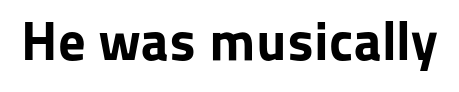
Unlike italic type, these characters show no tilt at all. Nothing unusual about the tracking: characters are spaced as the font intends. The type family on display is of the sans-serif kind. Looks like regular typesetting: each glyph gets only the width it needs.
